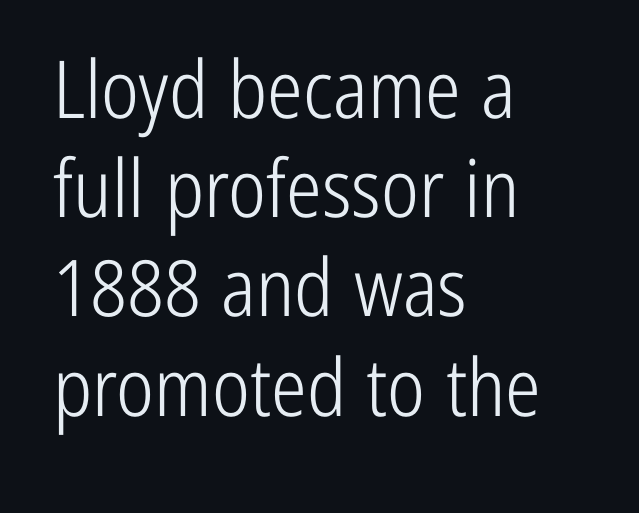
{"serif": "no", "italic": "no", "bold": "no", "weight": "light", "width": "condensed", "stroke_contrast": "low", "x_height": "medium", "monospaced": "no", "underline": "no", "align": "left", "line_spacing_ratio": 1.24, "letter_spacing": "normal", "letter_spacing_em": 0.0, "glyph_px": 80}
